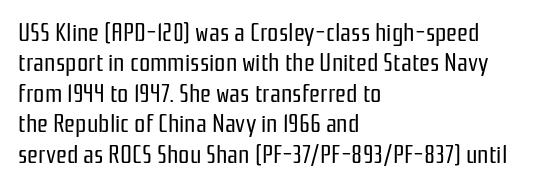
Q: Is the text bold? A: No.
Q: Is the text italic (slanted)? A: No, it is upright.
Q: Is the text underlined? A: No.
Q: How is the paragraph aligned? A: Left-aligned.
Q: Is the spacing between letters normal or unusually wide? A: Normal.
